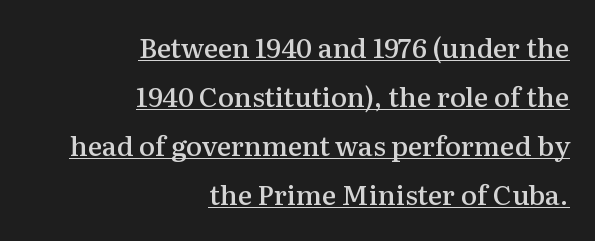
Q: Is the text bold? A: Semi-bold.
Q: Is the text italic (slanted)? A: No, it is upright.
Q: Is the text underlined? A: Yes.
Q: How is the paragraph aligned? A: Right-aligned.
Q: Is the spacing between letters normal or unusually wide? A: Normal.
